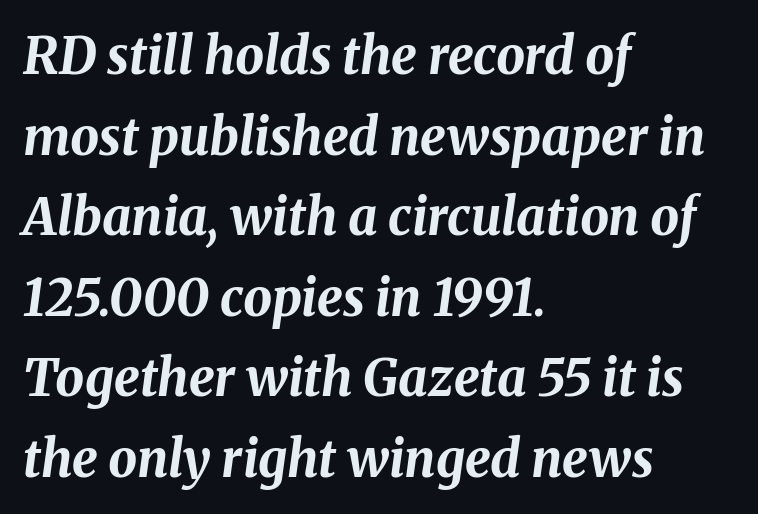
{"italic": "yes", "lean": "right", "slant_degrees": 8, "bold": "yes", "weight": "bold", "width": "normal", "stroke_contrast": "medium", "x_height": "medium", "monospaced": "no", "underline": "no", "align": "left", "line_spacing": "normal", "line_spacing_ratio": 1.58, "letter_spacing": "normal", "letter_spacing_em": 0.0, "glyph_px": 51}
